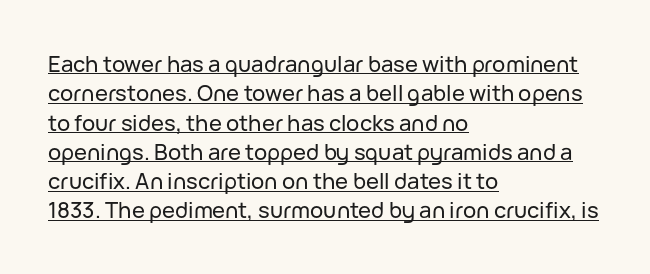
Tracking value appears to be zero — textbook default spacing. The letters stand straight up with perfectly vertical stems. The vertical gap from one line to the next is medium. This sample is left-justified, so line endings fall wherever the words run out. Decoration check: the copy is underlined.
